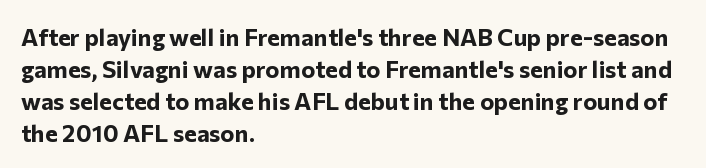
Q: Is the text bold? A: Yes.
Q: Is the text italic (slanted)? A: No, it is upright.
Q: Is the text underlined? A: No.
Q: How is the paragraph aligned? A: Left-aligned.
Q: Is the spacing between letters normal or unusually wide? A: Normal.
Q: Is the spacing between lines tight, normal or loose? A: Normal.
